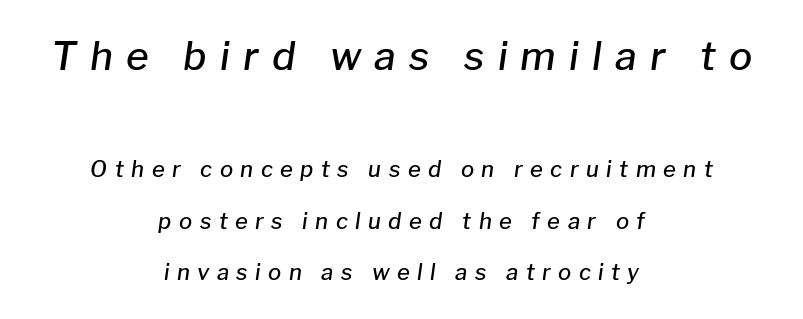
If you measured baseline to baseline, you'd find a long distance. Do the characters align in a grid? No, the font is proportional. Larger block? The one above; the one below is distinctly smaller. Firm but not heavy-handed strokes: this text is semibold. The text block is weighted toward neither margin, spreading evenly from the middle. The tracking jumps out immediately: characters are airy and widely separated.
